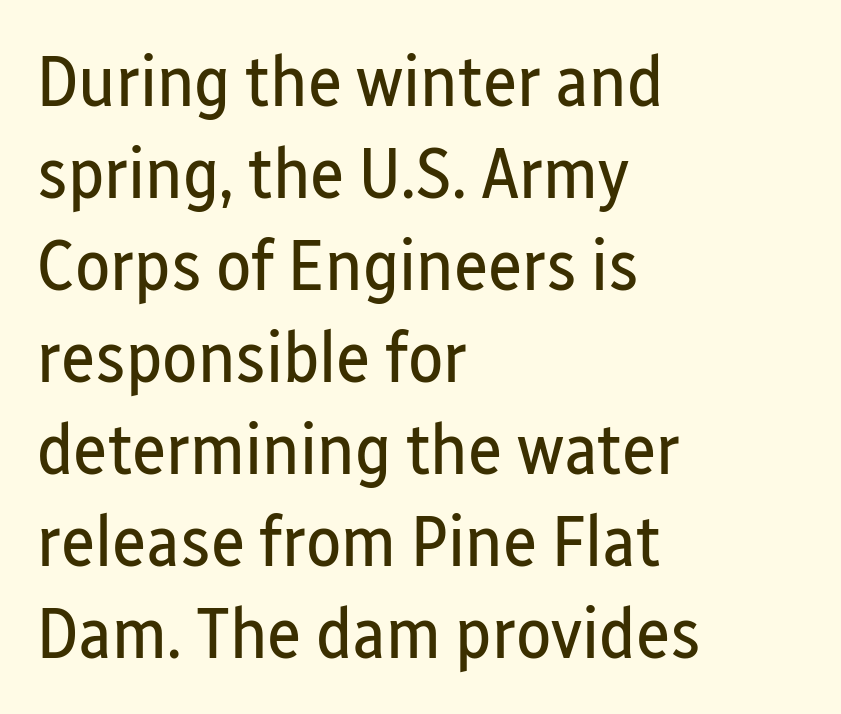
The image shows 73 px regular-weight, condensed sans-serif type, upright; set left-aligned, normal line spacing (1.26x), normal letter spacing, not underlined; low stroke contrast and a medium x-height.
